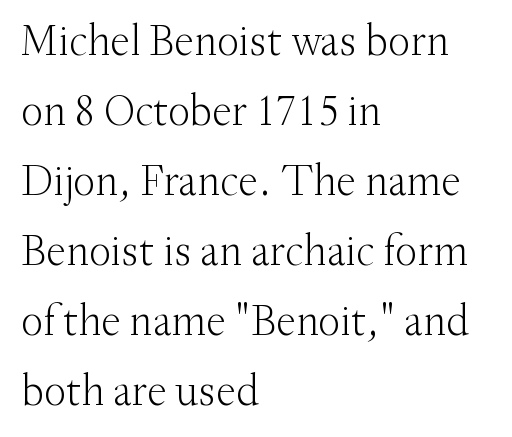
Line starts are locked; line ends wander. Honestly, the row spacing looks completely unremarkable. The typeface has the unassuming heft of standard copy or less. Beneath every word, the page is bare. Note: serifs present on the glyphs.
